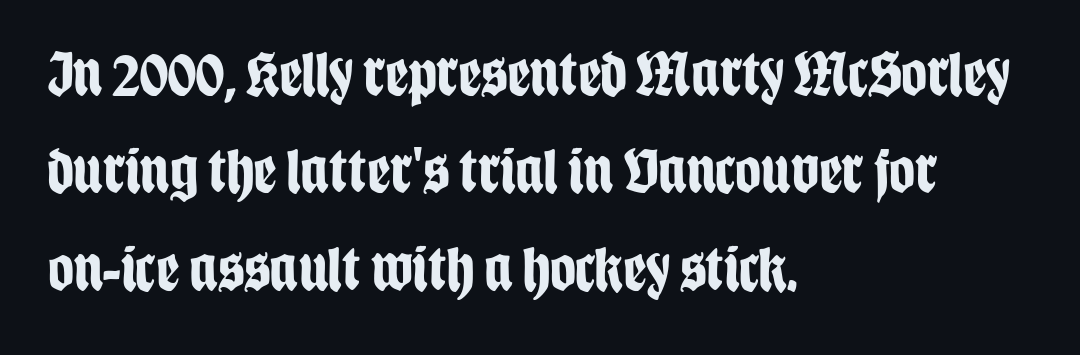
{"serif": "no", "italic": "no", "bold": "yes", "weight": "bold", "width": "condensed", "stroke_contrast": "low", "x_height": "large", "monospaced": "no", "underline": "no", "align": "left", "line_spacing": "normal", "line_spacing_ratio": 1.52, "letter_spacing": "normal", "letter_spacing_em": 0.0, "glyph_px": 64}
